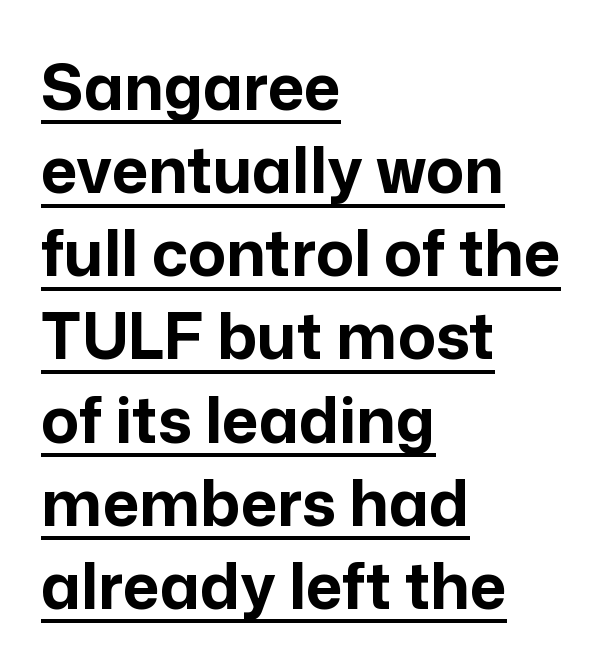
The image shows 63 px bold sans-serif type, upright; set left-aligned, normal line spacing (1.32x), normal letter spacing, underlined; low stroke contrast and a medium x-height.
